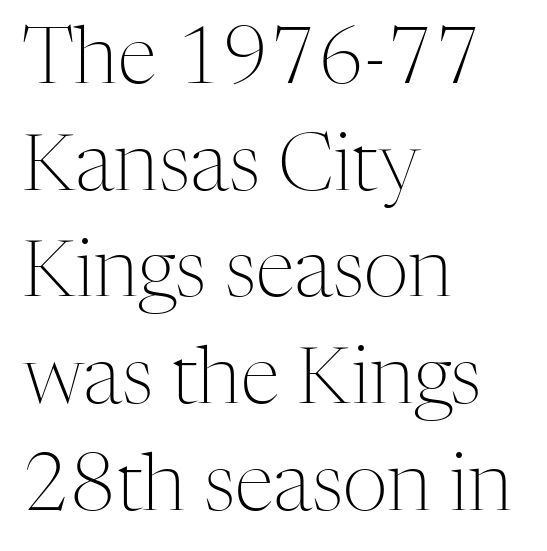
Which margin do the lines hug? The left one — the right edge is uneven. Just letters on the line, the space beneath them empty. In terms of leading, this rendering sits right in the middle. These glyphs show unthickened strokes, regular width or finer. Do the letters lean? They stand straight. Unlike a clean sans, this face finishes its strokes with serifs.
